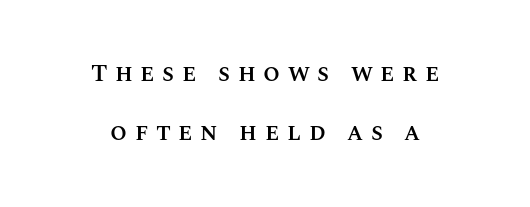
{"italic": "no", "bold": "semi", "underline": "no", "align": "center", "line_spacing": "loose", "line_spacing_ratio": 2.44, "letter_spacing": "wide", "letter_spacing_em": 0.32, "glyph_px": 24}
